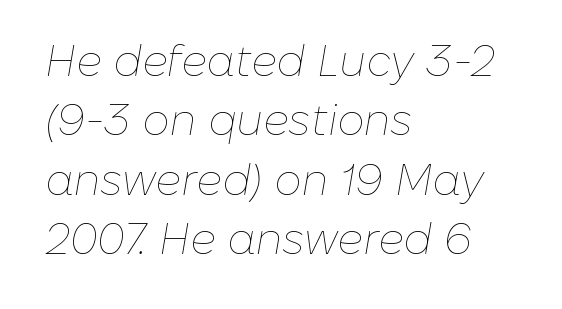
{"italic": "yes", "lean": "right", "slant_degrees": 10, "bold": "no", "weight": "thin", "width": "normal", "stroke_contrast": "low", "x_height": "medium", "monospaced": "no", "underline": "no", "align": "left", "line_spacing": "normal", "line_spacing_ratio": 1.38, "letter_spacing": "normal", "letter_spacing_em": 0.0, "glyph_px": 43}
